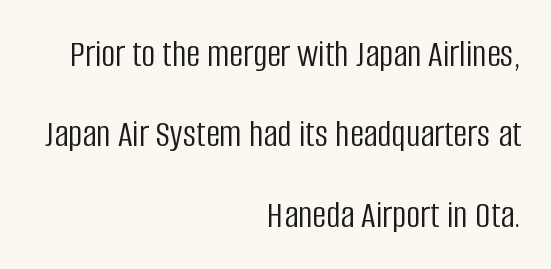
Q: Is the text bold? A: No.
Q: Is the text italic (slanted)? A: No, it is upright.
Q: Is the typeface a serif or a sans-serif typeface? A: Sans-serif.
Q: Is the text underlined? A: No.
Q: How is the paragraph aligned? A: Right-aligned.
Q: Is the spacing between letters normal or unusually wide? A: Normal.
Q: Is the spacing between lines tight, normal or loose? A: Loose.
Q: Width (condensed, normal, or wide)? A: Condensed.
Q: Stroke contrast? A: Low.
Q: x-height? A: Large.
Q: Monospaced? A: No.
